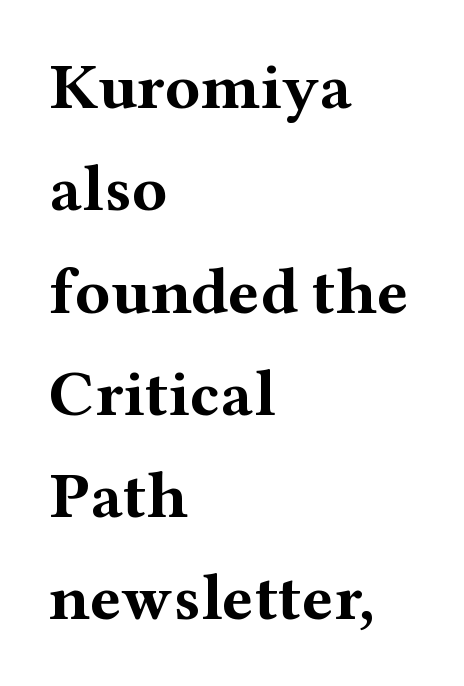
Q: Is the text bold? A: Yes.
Q: Is the text italic (slanted)? A: No, it is upright.
Q: Is the typeface a serif or a sans-serif typeface? A: Serif.
Q: Is the text underlined? A: No.
Q: How is the paragraph aligned? A: Left-aligned.
Q: Is the spacing between letters normal or unusually wide? A: Normal.
Q: Is the spacing between lines tight, normal or loose? A: Normal.
Q: Width (condensed, normal, or wide)? A: Wide.
Q: Stroke contrast? A: Medium.
Q: x-height? A: Medium.
Q: Monospaced? A: No.
